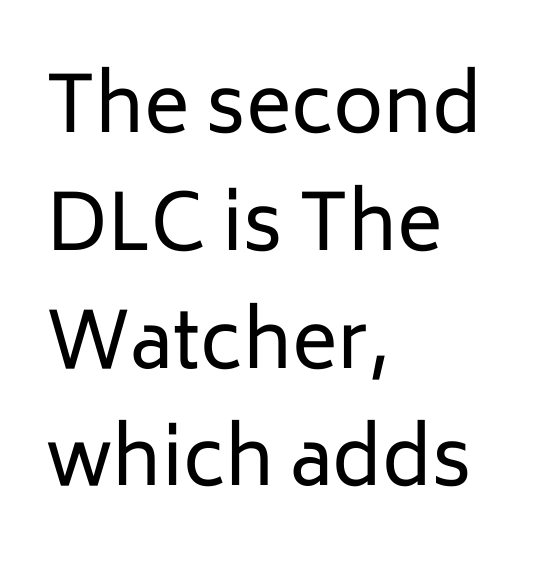
Q: Is the text bold? A: No.
Q: Is the text italic (slanted)? A: No, it is upright.
Q: Is the typeface a serif or a sans-serif typeface? A: Sans-serif.
Q: Is the text underlined? A: No.
Q: How is the paragraph aligned? A: Left-aligned.
Q: Is the spacing between letters normal or unusually wide? A: Normal.
Q: Is the spacing between lines tight, normal or loose? A: Normal.
Q: Width (condensed, normal, or wide)? A: Normal.
Q: Stroke contrast? A: Low.
Q: x-height? A: Medium.
Q: Monospaced? A: No.
